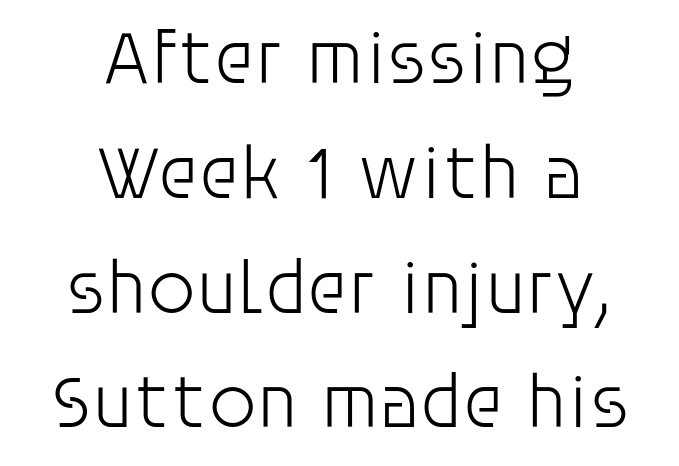
Q: Is the text bold? A: No.
Q: Is the text italic (slanted)? A: No, it is upright.
Q: Is the typeface a serif or a sans-serif typeface? A: Sans-serif.
Q: Is the text underlined? A: No.
Q: How is the paragraph aligned? A: Centered.
Q: Is the spacing between letters normal or unusually wide? A: Normal.
Q: Is the spacing between lines tight, normal or loose? A: Normal.
Q: Width (condensed, normal, or wide)? A: Normal.
Q: Stroke contrast? A: Low.
Q: x-height? A: Large.
Q: Monospaced? A: No.
